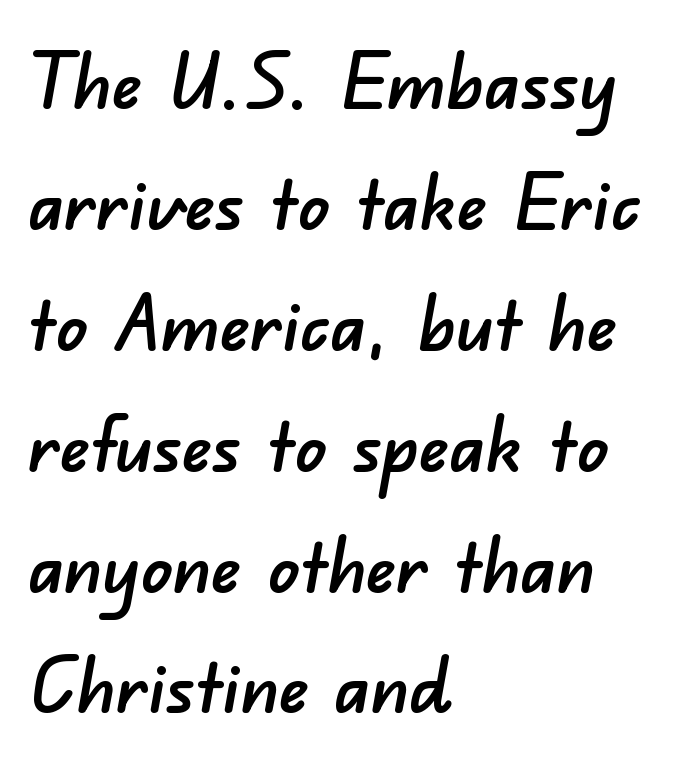
Q: Is the typeface a serif or a sans-serif typeface? A: Sans-serif.
Q: Is the text underlined? A: No.
Q: How is the paragraph aligned? A: Left-aligned.
Q: Is the spacing between letters normal or unusually wide? A: Normal.
Q: Is the spacing between lines tight, normal or loose? A: Normal.
Q: Width (condensed, normal, or wide)? A: Normal.
Q: Stroke contrast? A: Low.
Q: x-height? A: Small.
Q: Monospaced? A: No.
